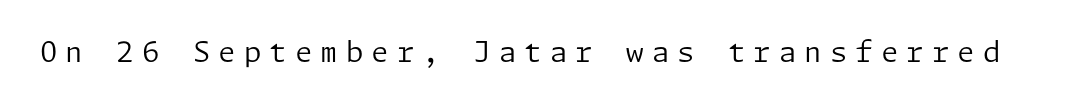
Note: no serifs on the glyphs. Plain, unruled lines of type. You can tell it's not italic because the verticals are truly vertical. On a weight scale, this lands at 450 or below. Spacing between characters has been opened up far beyond the box default.
